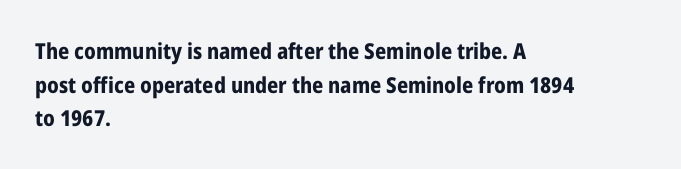
{"italic": "no", "bold": "yes", "underline": "no", "align": "left", "line_spacing": "normal", "line_spacing_ratio": 1.53, "letter_spacing": "normal", "letter_spacing_em": 0.0, "glyph_px": 22}
